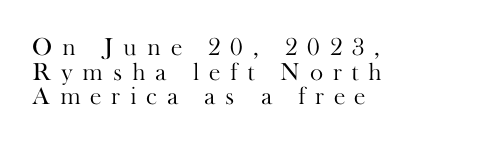
{"italic": "no", "bold": "no", "underline": "no", "align": "left", "line_spacing": "tight", "line_spacing_ratio": 0.99, "letter_spacing": "wide", "letter_spacing_em": 0.39, "glyph_px": 25}
